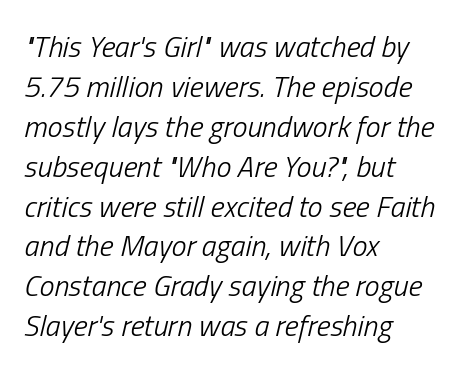
Q: Is the text bold? A: No.
Q: Is the text italic (slanted)? A: Yes, it leans right by about 13 degrees.
Q: Is the text underlined? A: No.
Q: How is the paragraph aligned? A: Left-aligned.
Q: Is the spacing between letters normal or unusually wide? A: Normal.
Q: Is the spacing between lines tight, normal or loose? A: Normal.
Q: Width (condensed, normal, or wide)? A: Condensed.
Q: Stroke contrast? A: Low.
Q: x-height? A: Medium.
Q: Monospaced? A: No.
